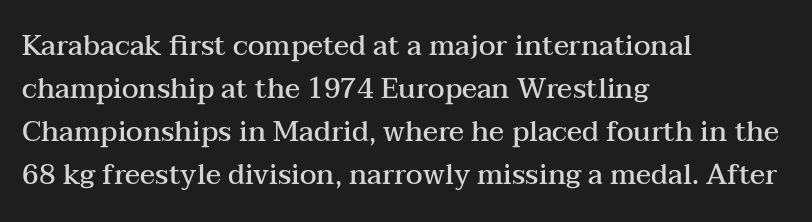
The rows are spaced the way most documents space them. The passage shown is typed in a proportional face where columns would drift. The ragged edge is on the right, which tells us the setting is flush left. This rendering leaves character spacing at its baseline value. The letters are semibold — heavier than regular but short of a full bold.
